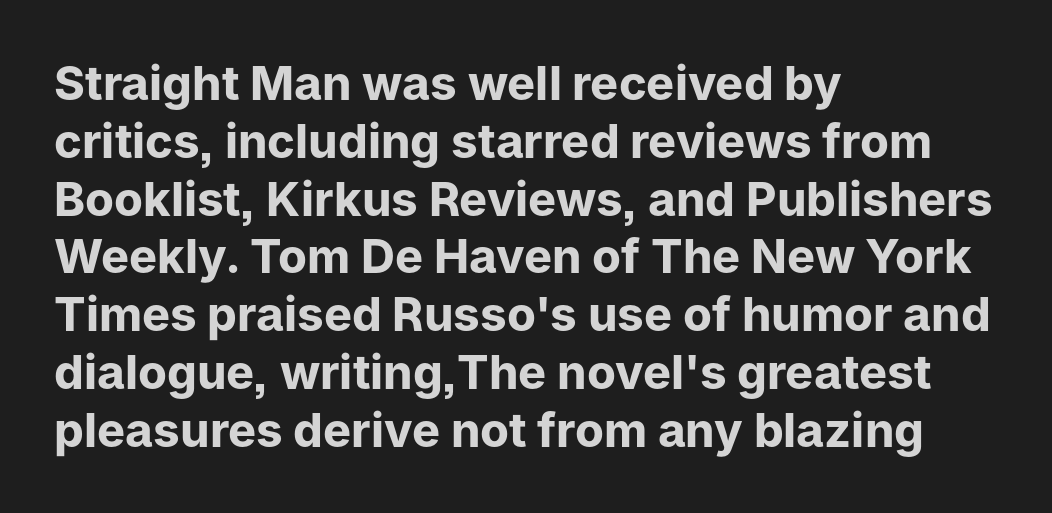
{"serif": "no", "italic": "no", "bold": "yes", "weight": "bold", "width": "normal", "stroke_contrast": "low", "x_height": "medium", "monospaced": "no", "underline": "no", "align": "left", "line_spacing_ratio": 1.23, "letter_spacing": "normal", "letter_spacing_em": 0.0, "glyph_px": 47}
